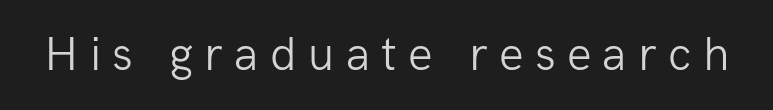
{"serif": "no", "italic": "no", "bold": "no", "weight": "light", "width": "normal", "stroke_contrast": "low", "x_height": "medium", "monospaced": "no", "underline": "no", "letter_spacing": "wide", "letter_spacing_em": 0.23, "glyph_px": 49}
